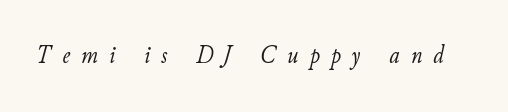
The image shows 25 px text type, italic (leaning right); set unusually wide letter spacing (+0.45 em), not underlined.
